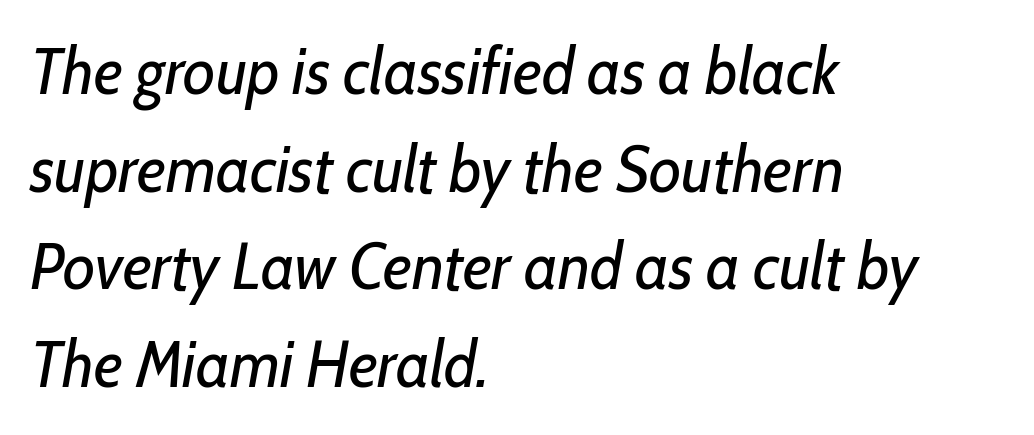
The image shows 66 px regular-weight, condensed type, italic (leaning right); set left-aligned, normal line spacing (1.48x), normal letter spacing, not underlined; low stroke contrast and a medium x-height.
